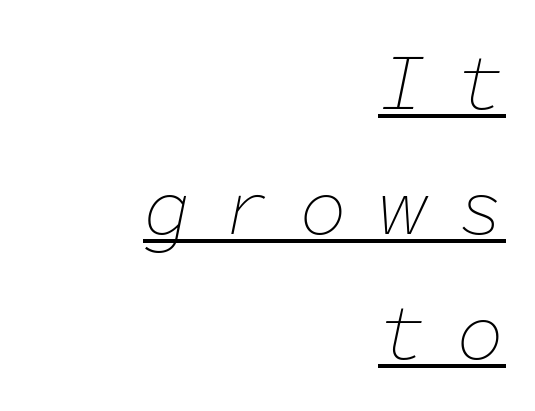
Monospaced: the letters line up in strict vertical columns. Short note: letters widely spaced. The lettering is marked with a stroke running underneath it. Notice how the stems are inclined rather than vertical — that's the hallmark of italics.
